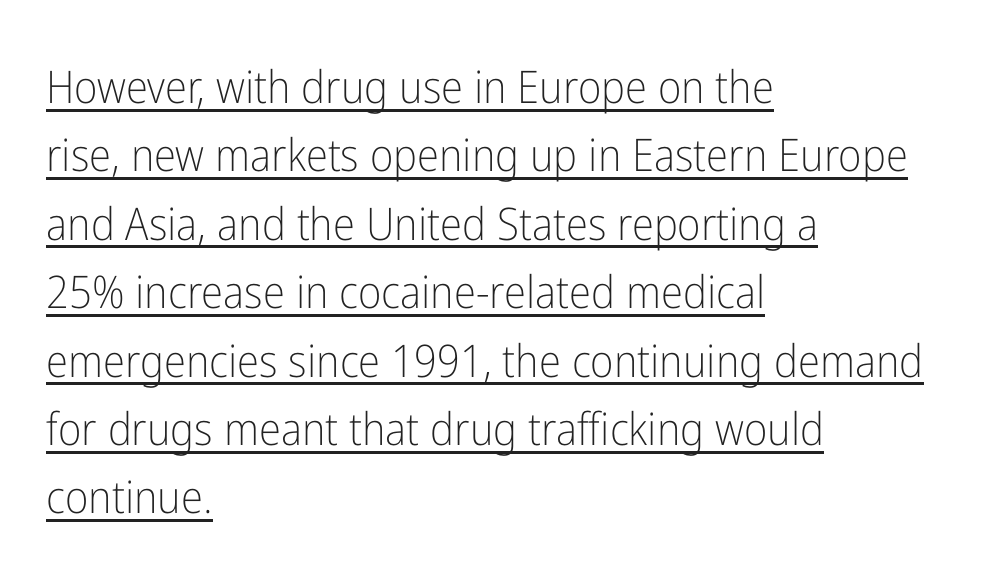
The image shows 45 px light, condensed sans-serif type, upright; set left-aligned, normal line spacing (1.52x), normal letter spacing, underlined; low stroke contrast and a medium x-height.
